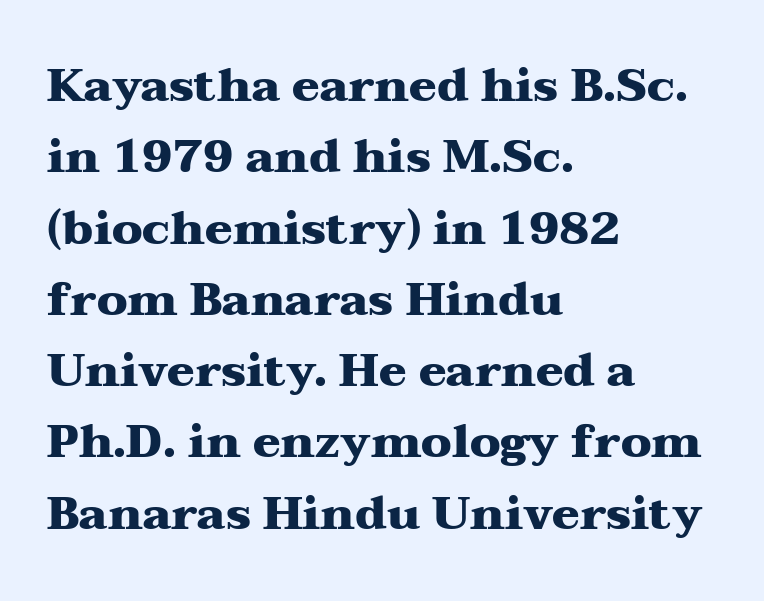
Q: Is the text bold? A: Yes.
Q: Is the text italic (slanted)? A: No, it is upright.
Q: Is the typeface a serif or a sans-serif typeface? A: Serif.
Q: Is the text underlined? A: No.
Q: How is the paragraph aligned? A: Left-aligned.
Q: Is the spacing between letters normal or unusually wide? A: Normal.
Q: Is the spacing between lines tight, normal or loose? A: Normal.
Q: Width (condensed, normal, or wide)? A: Wide.
Q: Stroke contrast? A: Medium.
Q: x-height? A: Medium.
Q: Monospaced? A: No.
